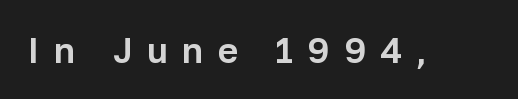
Q: Is the text italic (slanted)? A: No, it is upright.
Q: Is the typeface a serif or a sans-serif typeface? A: Sans-serif.
Q: Is the text underlined? A: No.
Q: Is the spacing between letters normal or unusually wide? A: Unusually wide.
Q: Width (condensed, normal, or wide)? A: Normal.
Q: Stroke contrast? A: Low.
Q: x-height? A: Medium.
Q: Monospaced? A: No.
